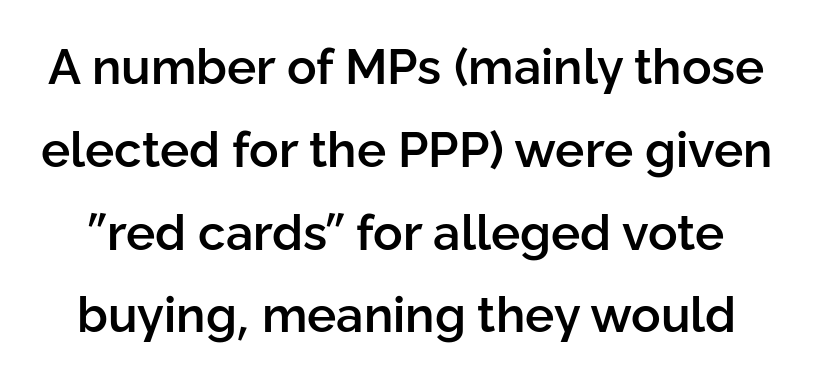
{"serif": "no", "italic": "no", "bold": "semi", "weight": "semibold", "width": "normal", "stroke_contrast": "low", "x_height": "medium", "monospaced": "no", "underline": "no", "line_spacing": "normal", "line_spacing_ratio": 1.69, "letter_spacing": "normal", "letter_spacing_em": 0.0, "glyph_px": 49}
